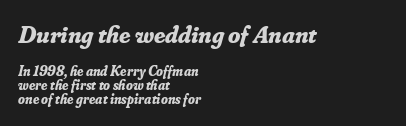
{"italic": "yes", "lean": "right", "slant_degrees": 16, "bold": "yes", "underline": "no", "align": "left", "line_spacing": "tight", "line_spacing_ratio": 0.98, "letter_spacing": "normal", "letter_spacing_em": 0.0, "larger_block": "first", "size_ratio": 1.79, "glyph_px": 25}
